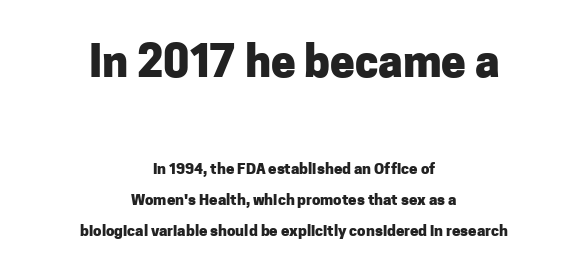
{"serif": "no", "italic": "no", "bold": "yes", "weight": "heavy", "width": "normal", "stroke_contrast": "low", "x_height": "medium", "monospaced": "no", "underline": "no", "align": "center", "line_spacing": "loose", "line_spacing_ratio": 2.06, "letter_spacing": "normal", "letter_spacing_em": 0.0, "larger_block": "first", "size_ratio": 2.93, "glyph_px": 44}
